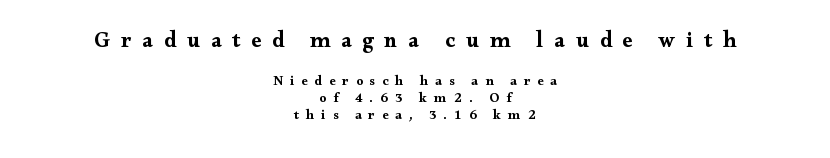
One-word summary of the alignment: center. Words float on clear page, feet unadorned. A dark, heavy texture on the line: the type is bold. The tracking jumps out immediately: characters are airy and widely separated. Of the two passages, the one on top uses the larger point size.
